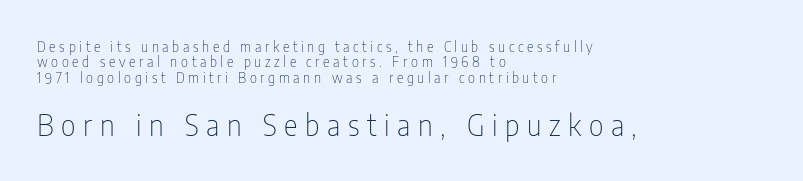
{"serif": "no", "italic": "no", "bold": "no", "weight": "thin", "width": "condensed", "stroke_contrast": "low", "x_height": "medium", "monospaced": "no", "underline": "no", "align": "left", "line_spacing": "tight", "line_spacing_ratio": 1.1, "letter_spacing": "wide", "letter_spacing_em": 0.26, "larger_block": "second", "size_ratio": 2.07, "glyph_px": 29}
